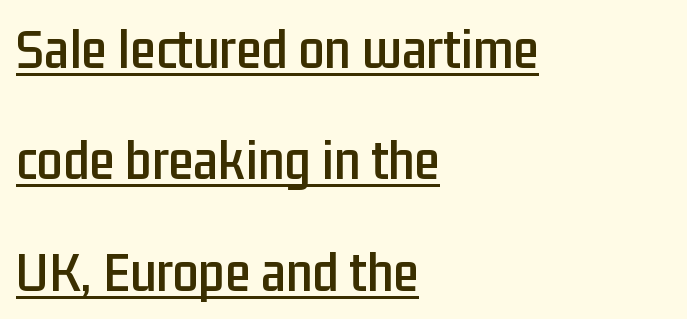
{"serif": "no", "italic": "no", "width": "condensed", "stroke_contrast": "low", "x_height": "medium", "monospaced": "no", "underline": "yes", "align": "left", "line_spacing": "loose", "line_spacing_ratio": 1.92, "letter_spacing": "normal", "letter_spacing_em": 0.0, "glyph_px": 58}
